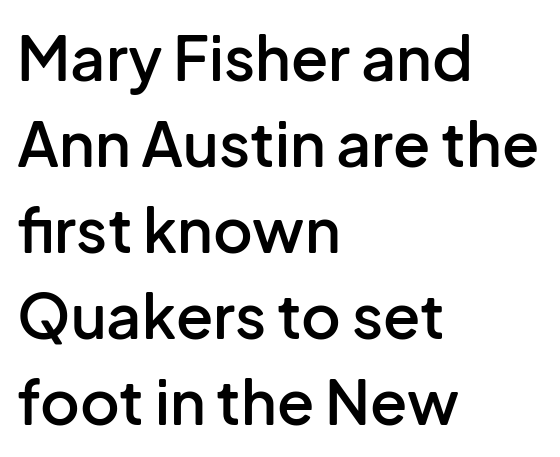
The image shows 61 px semibold sans-serif type, upright; set left-aligned, normal line spacing (1.41x), normal letter spacing, not underlined; low stroke contrast and a medium x-height.
